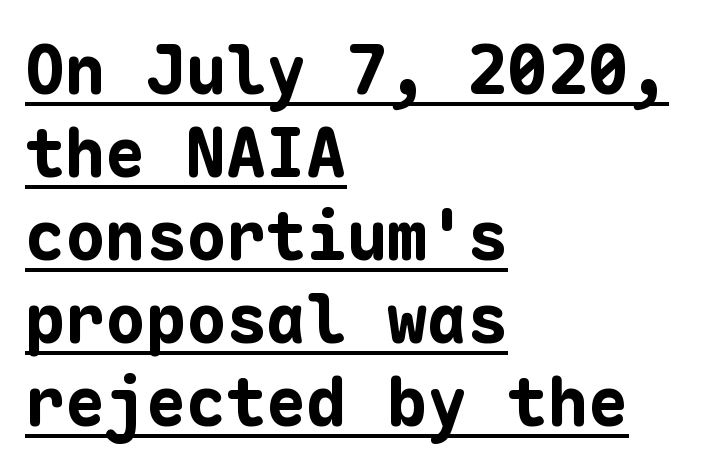
Q: Is the text bold? A: Yes.
Q: Is the text italic (slanted)? A: No, it is upright.
Q: Is the typeface a serif or a sans-serif typeface? A: Sans-serif.
Q: Is the text underlined? A: Yes.
Q: How is the paragraph aligned? A: Left-aligned.
Q: Is the spacing between letters normal or unusually wide? A: Normal.
Q: Width (condensed, normal, or wide)? A: Normal.
Q: Stroke contrast? A: Low.
Q: x-height? A: Medium.
Q: Monospaced? A: Yes.
